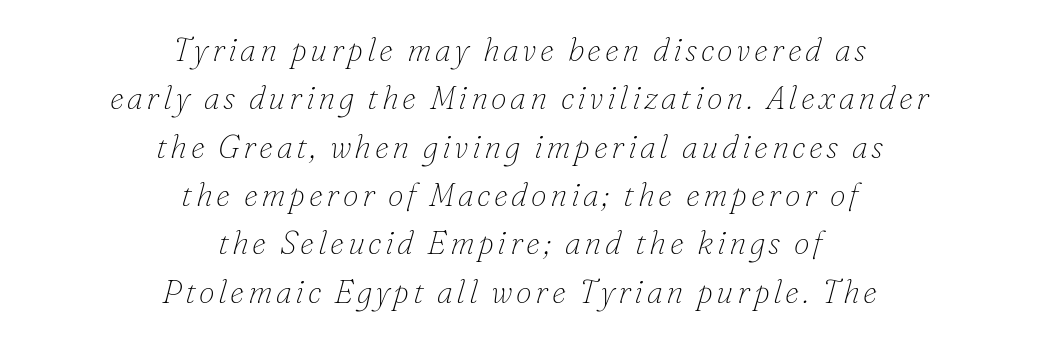
Vertically, the passage feels balanced, rows spaced as you'd expect. This rendering uses center alignment, leaving both contours irregular but symmetric. Here the designer chose a conventional face with non-uniform glyph widths. Stroke terminals: seriffed. The typeface has the unassuming heft of standard copy or less. The words here are not underlined.
